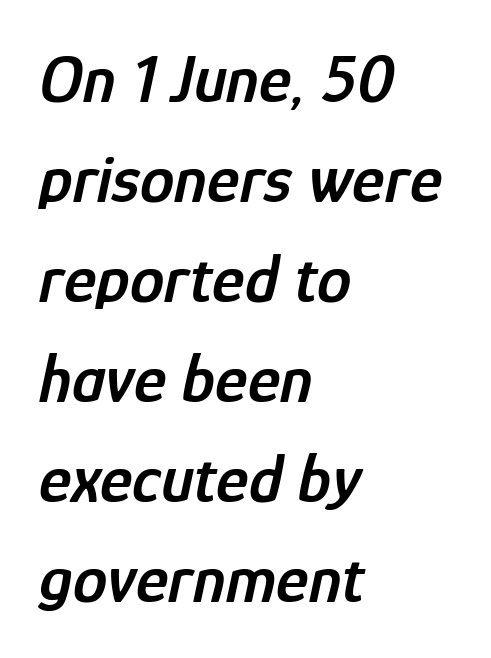
Here the designer chose a conventional face with non-uniform glyph widths. Letter spacing: default. Typeset ragged right — the left edge is the straight one. A normal amount of white space separates one row of letters from the next. The glyphs are unaccompanied by any horizontal stroke below them.
